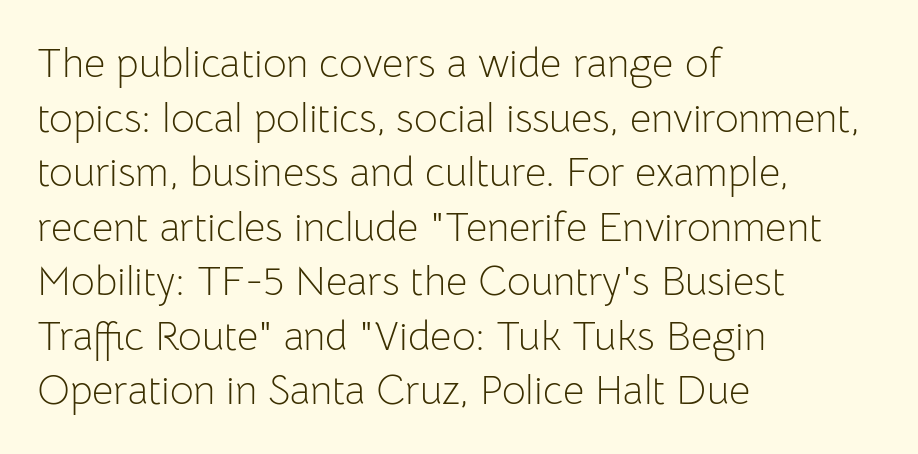
Q: Is the text bold? A: No.
Q: Is the text italic (slanted)? A: No, it is upright.
Q: Is the typeface a serif or a sans-serif typeface? A: Sans-serif.
Q: Is the text underlined? A: No.
Q: How is the paragraph aligned? A: Left-aligned.
Q: Is the spacing between letters normal or unusually wide? A: Normal.
Q: Is the spacing between lines tight, normal or loose? A: Normal.
Q: Width (condensed, normal, or wide)? A: Normal.
Q: Stroke contrast? A: Low.
Q: x-height? A: Medium.
Q: Monospaced? A: No.
